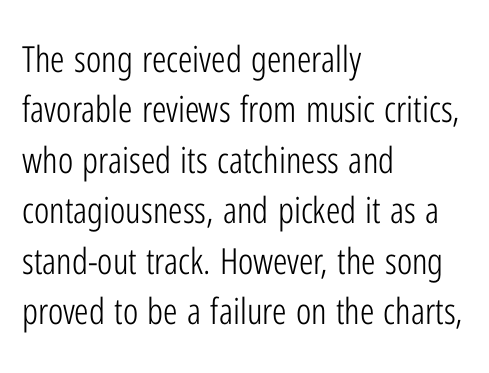
Q: Is the text bold? A: No.
Q: Is the text italic (slanted)? A: No, it is upright.
Q: Is the typeface a serif or a sans-serif typeface? A: Sans-serif.
Q: Is the text underlined? A: No.
Q: How is the paragraph aligned? A: Left-aligned.
Q: Is the spacing between letters normal or unusually wide? A: Normal.
Q: Is the spacing between lines tight, normal or loose? A: Normal.
Q: Width (condensed, normal, or wide)? A: Condensed.
Q: Stroke contrast? A: Low.
Q: x-height? A: Medium.
Q: Monospaced? A: No.
